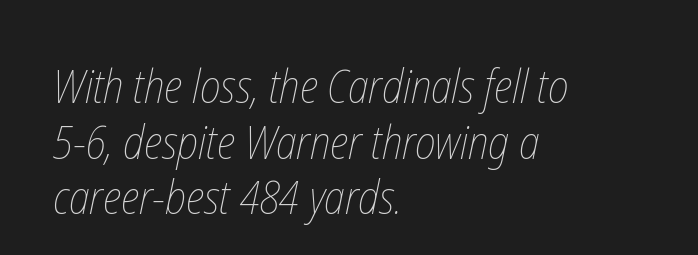
{"bold": "no", "weight": "thin", "width": "condensed", "stroke_contrast": "low", "x_height": "medium", "monospaced": "no", "underline": "no", "align": "left", "line_spacing_ratio": 1.21, "letter_spacing": "normal", "letter_spacing_em": 0.0, "glyph_px": 46}
